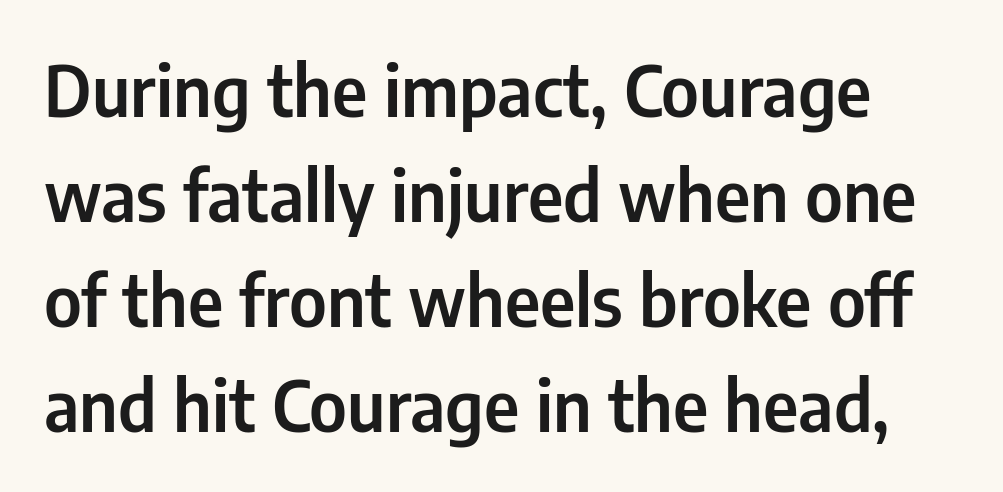
{"serif": "no", "italic": "no", "width": "condensed", "stroke_contrast": "low", "x_height": "medium", "monospaced": "no", "underline": "no", "line_spacing": "normal", "line_spacing_ratio": 1.5, "letter_spacing": "normal", "letter_spacing_em": 0.0, "glyph_px": 70}
